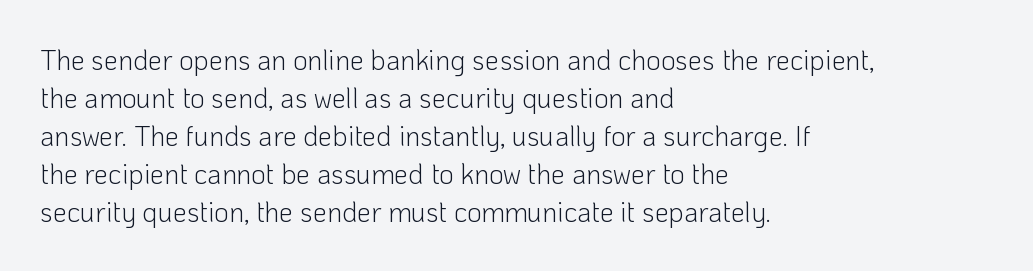
The image shows 28 px light sans-serif type, upright; set left-aligned, normal line spacing (1.36x), normal letter spacing, not underlined; low stroke contrast and a medium x-height.
